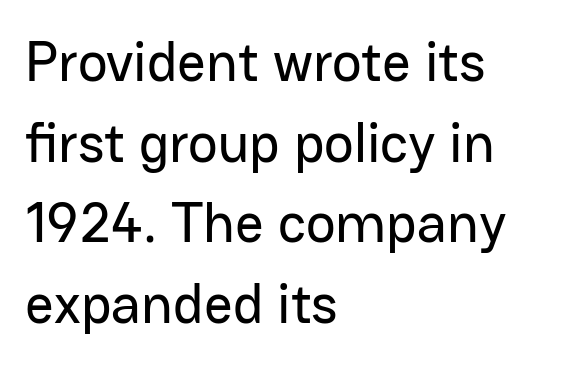
Quick note: underline off. When letters stand straight like this, we call the style roman or upright. Summary of vertical rhythm: regular, with standard interline spacing. The ragged edge is on the right, which tells us the setting is flush left. This rendering employs a face without finishing strokes, i.e., a sans-serif.
